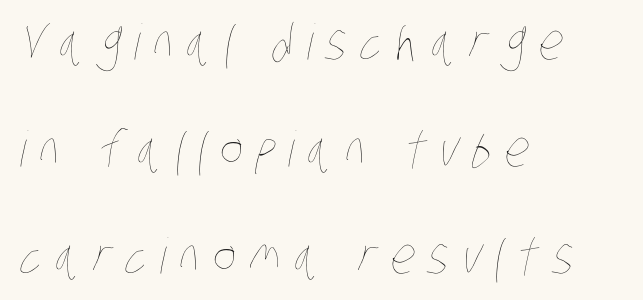
Stems here are at most as thick as an everyday book face. Proportional: the letters do not fall into vertical columns. No word sits above an underline. The rendering uses a large line-height, opening up the rows. This rendering uses left alignment, leaving the right contour irregular.
